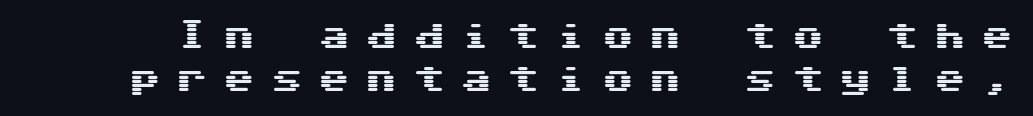
Look at the tracking — it's clearly loosened, letters drifting apart. The line-height multiplier appears to be the usual default. Rule under the text: the space is simply empty. These lines are composed in type without serifs. Posture: straight, roman, zero tilt.
